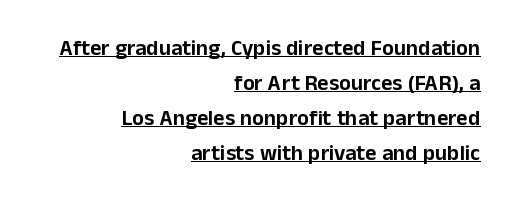
The image shows 22 px text type, upright; set right-aligned, normal line spacing (1.59x), normal letter spacing, underlined.
